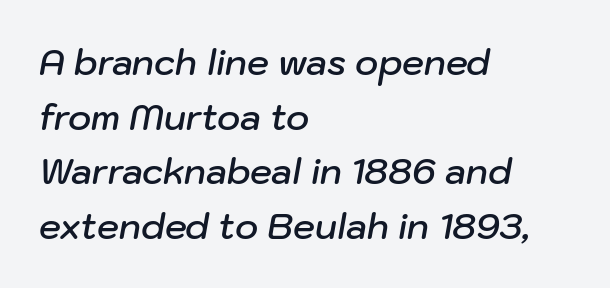
{"italic": "yes", "lean": "right", "slant_degrees": 10, "bold": "semi", "weight": "semibold", "width": "normal", "stroke_contrast": "low", "x_height": "medium", "monospaced": "no", "underline": "no", "align": "left", "line_spacing": "normal", "line_spacing_ratio": 1.56, "letter_spacing": "normal", "letter_spacing_em": 0.0, "glyph_px": 35}
